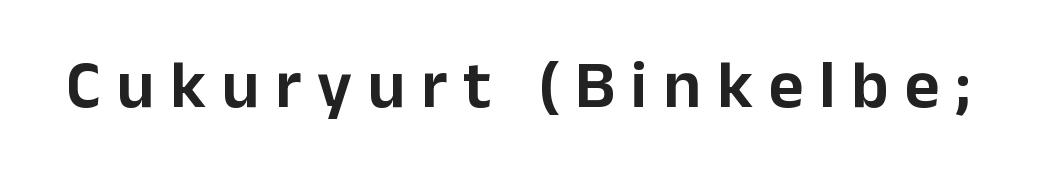
The image shows 68 px sans-serif type, upright; set unusually wide letter spacing (+0.23 em), not underlined; low stroke contrast and a medium x-height.
